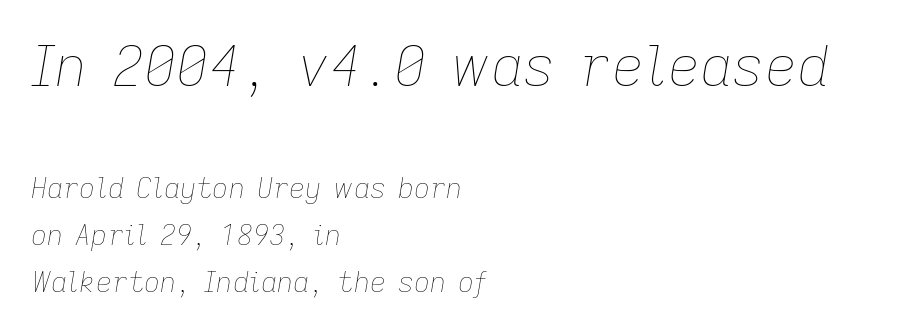
{"italic": "yes", "lean": "right", "slant_degrees": 9, "bold": "no", "weight": "thin", "width": "normal", "stroke_contrast": "low", "x_height": "medium", "monospaced": "no", "underline": "no", "align": "left", "line_spacing": "normal", "line_spacing_ratio": 1.68, "letter_spacing": "normal", "letter_spacing_em": 0.0, "larger_block": "first", "size_ratio": 2.0, "glyph_px": 56}
